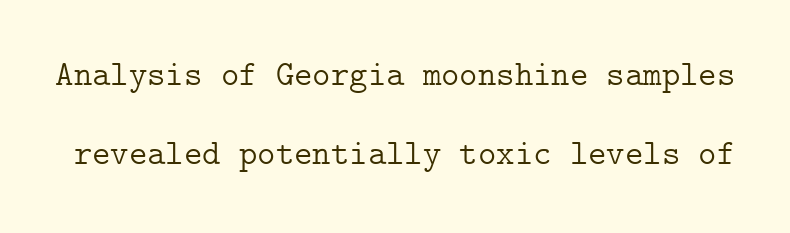
Weight class: somewhere from thin through regular. A typesetter would call this zero additional tracking. Posture: upright roman. Rule under the text: the space is simply empty. The vertical gap from one line to the next is large.
